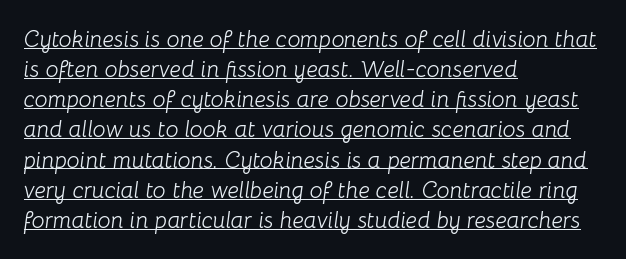
{"italic": "yes", "lean": "right", "slant_degrees": 8, "bold": "no", "underline": "yes", "align": "left", "line_spacing": "normal", "line_spacing_ratio": 1.31, "letter_spacing": "normal", "letter_spacing_em": 0.0, "glyph_px": 23}
